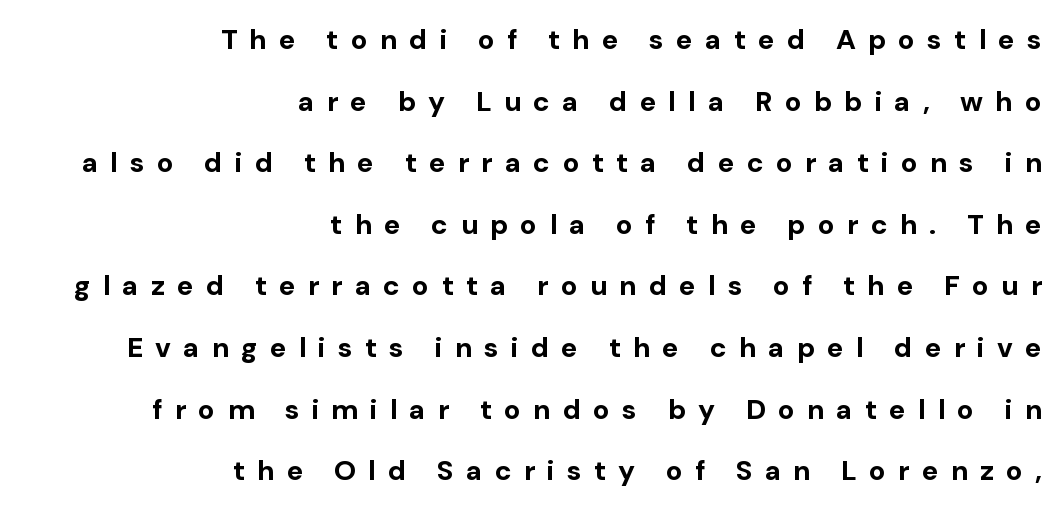
The image shows 28 px bold sans-serif type, upright; set right-aligned, loose line spacing (2.2x), unusually wide letter spacing (+0.43 em), not underlined; low stroke contrast and a medium x-height.
